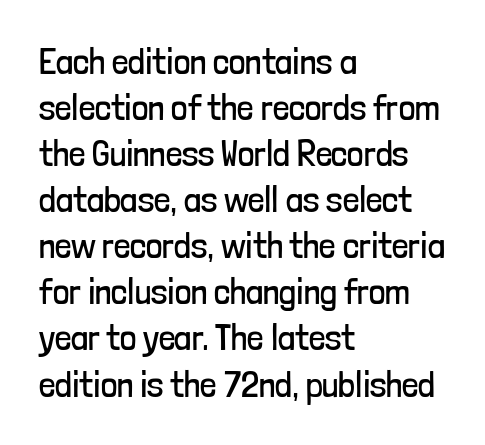
Style check: upright. Quick note: interline space is typical. The setting favours the left margin, as ordinary paragraphs usually do. Stroke terminals: plain, sans-serif. A quiet, ordinary-to-light weight characterises the typeface.
